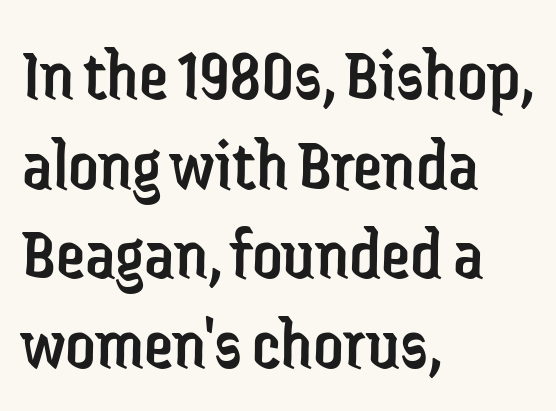
The letters stand straight up with perfectly vertical stems. Reading down the block, your eye returns to a fixed left position each line. Do the characters align in a grid? No, the font is proportional. Does the type have serifs? No, each stem ends abruptly. Anything drawn beneath the words? Only blank space.
